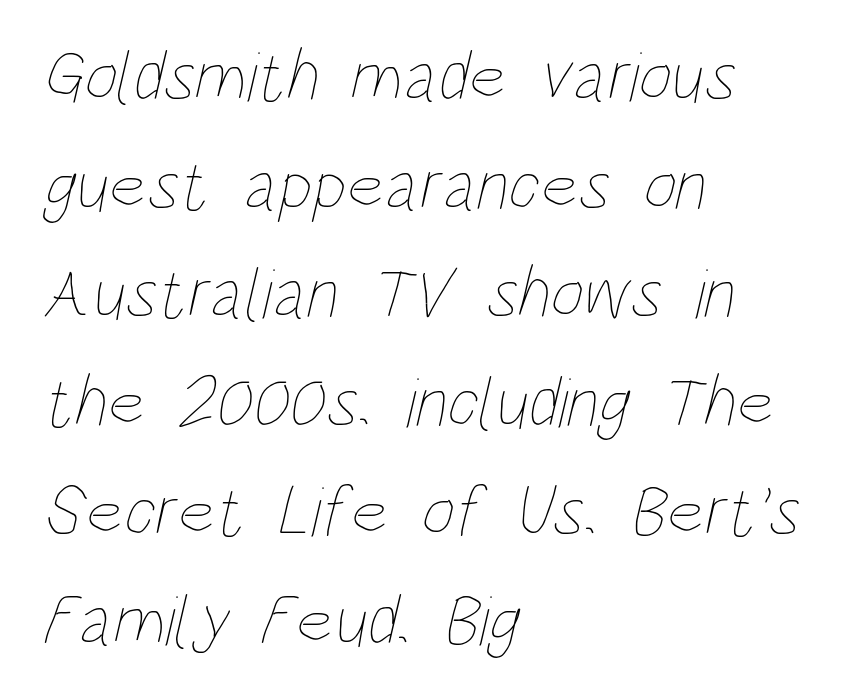
The image shows 72 px thin, condensed type; set left-aligned, normal line spacing (1.51x), normal letter spacing, not underlined; low stroke contrast and a large x-height.
